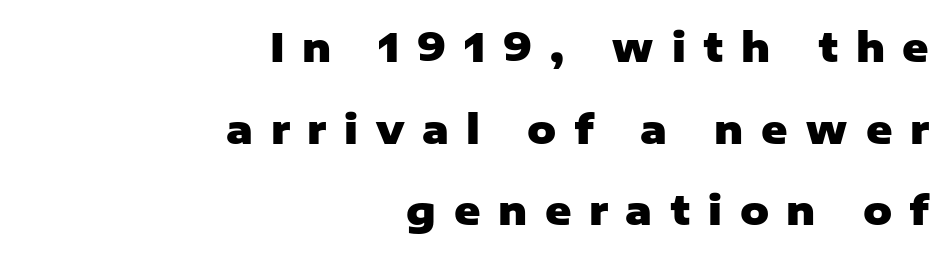
{"serif": "no", "italic": "no", "bold": "yes", "weight": "heavy", "width": "normal", "stroke_contrast": "low", "x_height": "medium", "monospaced": "no", "underline": "no", "align": "right", "line_spacing": "loose", "line_spacing_ratio": 2.04, "letter_spacing": "wide", "letter_spacing_em": 0.44, "glyph_px": 40}
